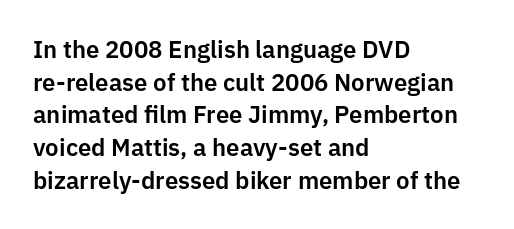
Q: Is the text italic (slanted)? A: No, it is upright.
Q: Is the text underlined? A: No.
Q: How is the paragraph aligned? A: Left-aligned.
Q: Is the spacing between letters normal or unusually wide? A: Normal.
Q: Is the spacing between lines tight, normal or loose? A: Normal.
